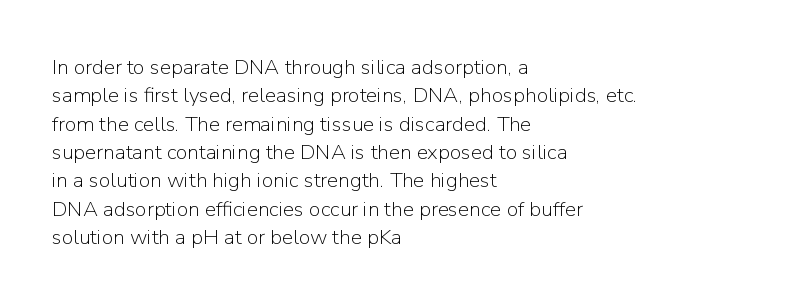
Q: Is the text bold? A: No.
Q: Is the text italic (slanted)? A: No, it is upright.
Q: Is the text underlined? A: No.
Q: How is the paragraph aligned? A: Left-aligned.
Q: Is the spacing between letters normal or unusually wide? A: Normal.
Q: Is the spacing between lines tight, normal or loose? A: Normal.
